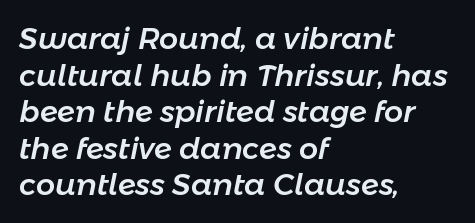
Line starts are locked; line ends wander. Does the lettering tilt? It does — this is italic. Do the characters align in a grid? No, the font is proportional. Between one letter and the next there's only the usual sliver of space.
